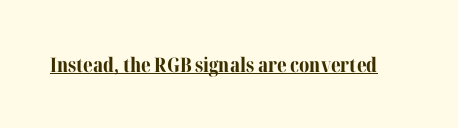
The image shows 20 px bold type, upright; set normal letter spacing, underlined.
